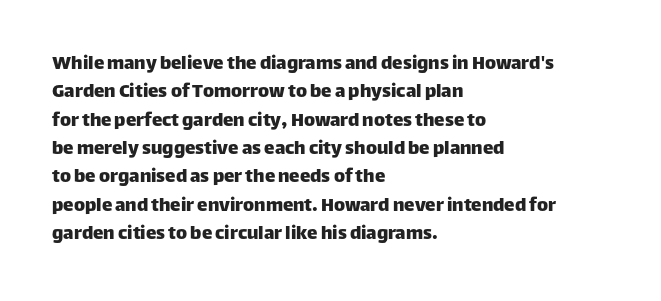
The image shows 21 px text type, upright; set left-aligned, normal line spacing (1.35x), normal letter spacing, not underlined.
